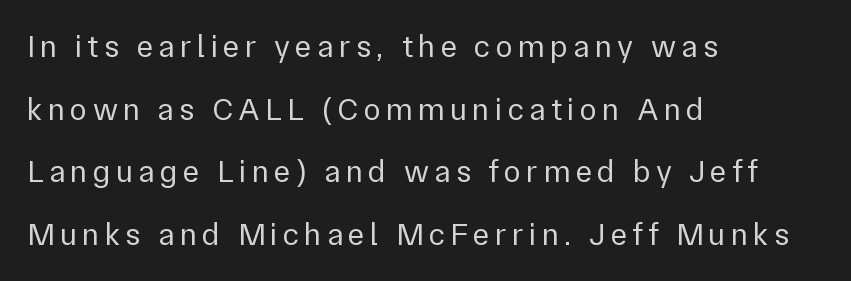
The image shows 32 px regular-weight sans-serif type, upright; set left-aligned, loose line spacing (1.96x), not underlined; low stroke contrast and a medium x-height.
